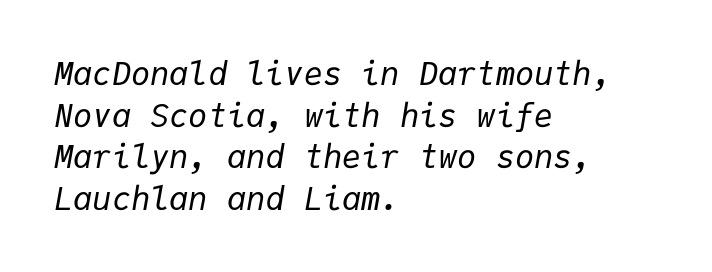
Notice how descenders clear the ascenders below comfortably — that's standard leading. A clean baseline with only descenders dipping below it. The rendering applies a slant to the glyphs. Where is the straight margin? On the left. Does extra space separate the letters? No, they use regular spacing.
